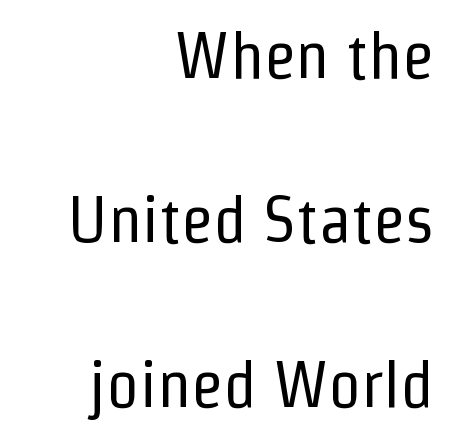
The image shows 66 px regular-weight, condensed sans-serif type, upright; set right-aligned, loose line spacing (2.49x), normal letter spacing, not underlined; low stroke contrast and a medium x-height.
